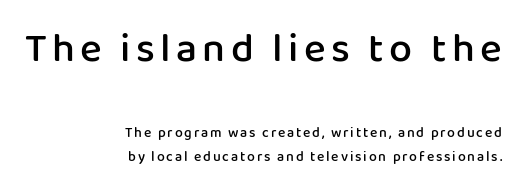
Q: Is the text bold? A: Semi-bold.
Q: Is the text italic (slanted)? A: No, it is upright.
Q: Is the typeface a serif or a sans-serif typeface? A: Sans-serif.
Q: Is the text underlined? A: No.
Q: How is the paragraph aligned? A: Right-aligned.
Q: Which block of text is set in a larger size, the first (top) or the second (bottom)? A: The first (top) one.
Q: Width (condensed, normal, or wide)? A: Normal.
Q: Stroke contrast? A: Low.
Q: x-height? A: Medium.
Q: Monospaced? A: No.
